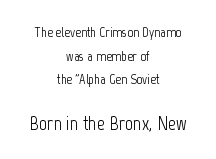
The image shows 20 px text type, upright; set centered, normal line spacing (1.69x), normal letter spacing, not underlined; the second (bottom) block is 1.43x larger.
